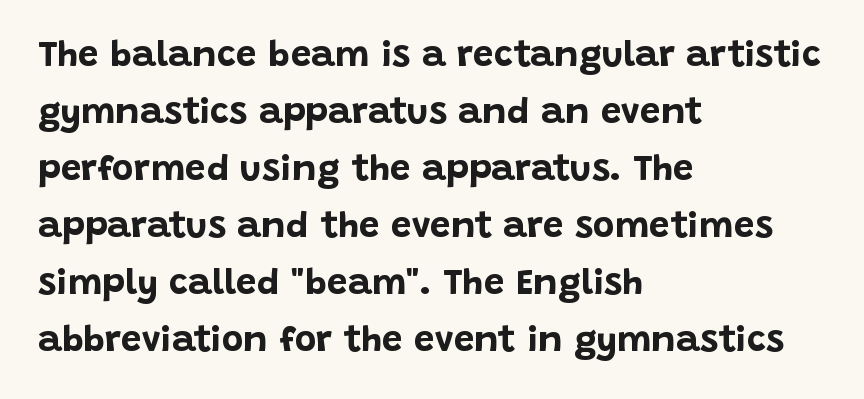
{"serif": "no", "italic": "no", "bold": "yes", "weight": "bold", "width": "normal", "stroke_contrast": "low", "x_height": "large", "monospaced": "no", "underline": "no", "align": "left", "line_spacing": "normal", "line_spacing_ratio": 1.54, "letter_spacing": "normal", "letter_spacing_em": 0.0, "glyph_px": 37}
